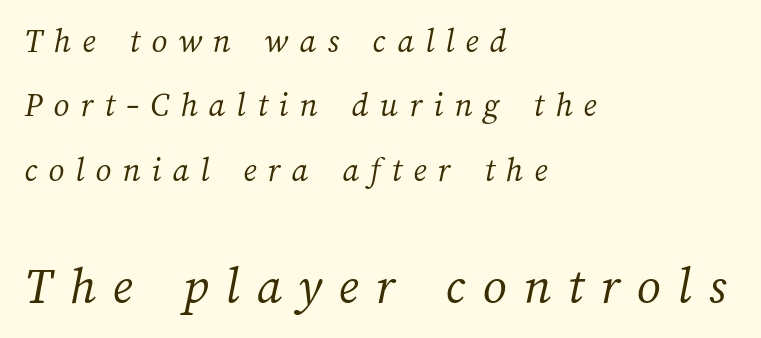
{"bold": "no", "weight": "light", "width": "normal", "stroke_contrast": "medium", "x_height": "medium", "monospaced": "no", "underline": "no", "align": "left", "line_spacing_ratio": 1.84, "letter_spacing": "wide", "letter_spacing_em": 0.32, "larger_block": "second", "size_ratio": 1.51, "glyph_px": 53}
